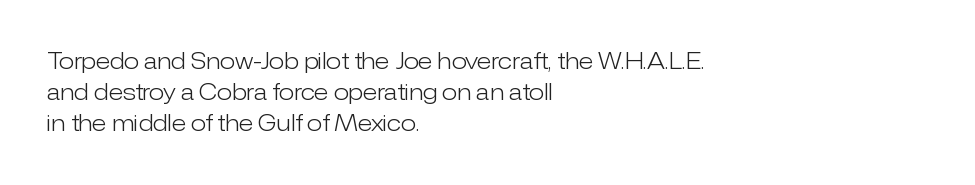
Every row of glyphs begins at an identical x-position on the left. The typesetting does not lean heavy: it is not bold. One glance says typical: line gaps are just what's usual. Underlining? Definitely not there.
